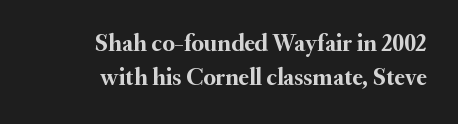
{"italic": "no", "bold": "yes", "underline": "no", "align": "right", "line_spacing": "normal", "line_spacing_ratio": 1.42, "letter_spacing": "normal", "letter_spacing_em": 0.0, "glyph_px": 24}
